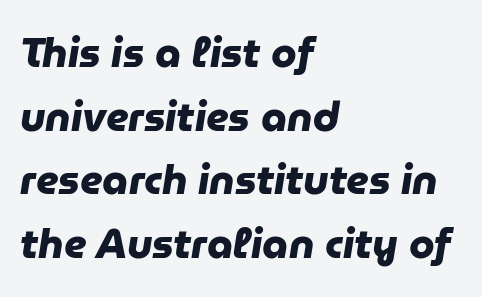
Q: Is the text bold? A: Yes.
Q: Is the typeface a serif or a sans-serif typeface? A: Sans-serif.
Q: Is the text underlined? A: No.
Q: How is the paragraph aligned? A: Left-aligned.
Q: Is the spacing between letters normal or unusually wide? A: Normal.
Q: Is the spacing between lines tight, normal or loose? A: Normal.
Q: Width (condensed, normal, or wide)? A: Normal.
Q: Stroke contrast? A: Low.
Q: x-height? A: Medium.
Q: Monospaced? A: No.
